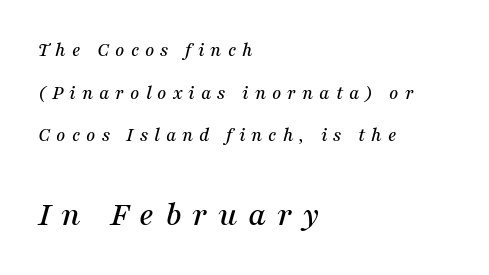
{"serif": "yes", "italic": "yes", "lean": "right", "slant_degrees": 16, "width": "normal", "stroke_contrast": "medium", "x_height": "medium", "monospaced": "no", "underline": "no", "align": "left", "line_spacing": "loose", "line_spacing_ratio": 2.13, "letter_spacing": "wide", "letter_spacing_em": 0.3, "larger_block": "second", "size_ratio": 1.75, "glyph_px": 35}
